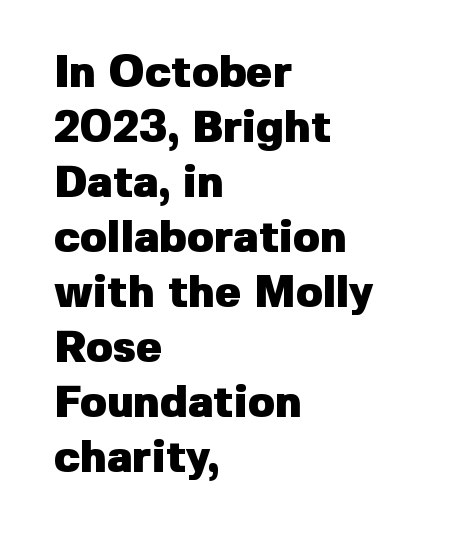
The image shows 44 px heavy sans-serif type, upright; set left-aligned, normal line spacing (1.25x), normal letter spacing, not underlined; low stroke contrast and a medium x-height.
